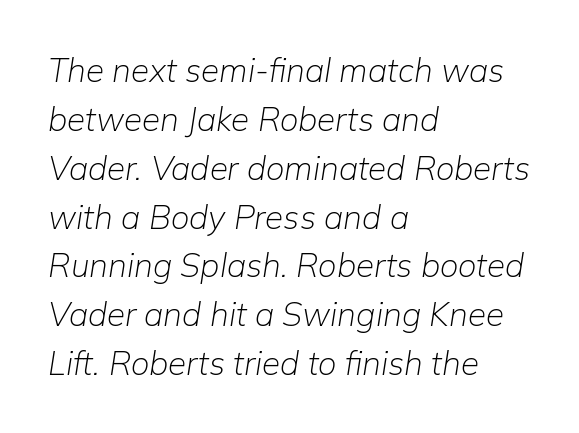
The image shows 33 px light type, italic (leaning right); set left-aligned, normal line spacing (1.48x), normal letter spacing, not underlined; low stroke contrast and a medium x-height.
